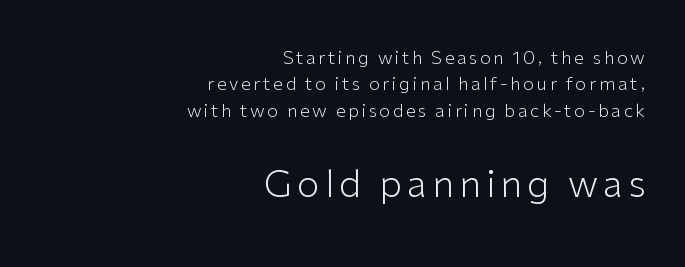
{"serif": "no", "italic": "no", "bold": "no", "weight": "light", "width": "normal", "stroke_contrast": "low", "x_height": "medium", "monospaced": "no", "underline": "no", "align": "right", "line_spacing": "normal", "line_spacing_ratio": 1.46, "larger_block": "second", "size_ratio": 2.06, "glyph_px": 37}
